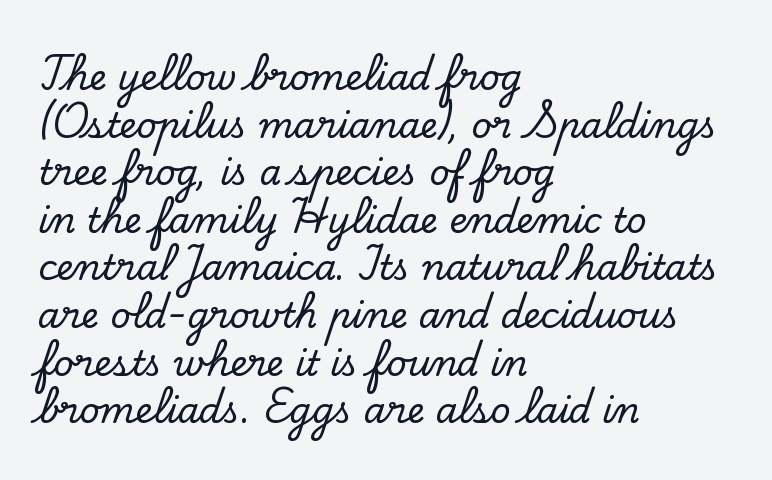
{"serif": "yes", "width": "normal", "stroke_contrast": "low", "x_height": "small", "monospaced": "no", "underline": "no", "align": "left", "line_spacing": "normal", "line_spacing_ratio": 1.36, "letter_spacing": "normal", "letter_spacing_em": 0.0, "glyph_px": 35}
